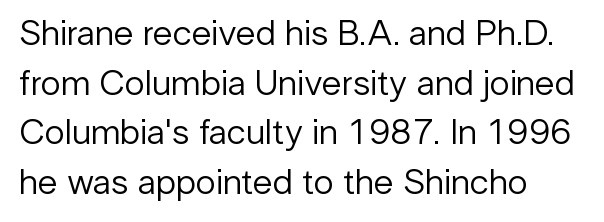
The image shows 36 px regular-weight sans-serif type, upright; set left-aligned, normal line spacing (1.38x), normal letter spacing, not underlined; low stroke contrast and a medium x-height.
